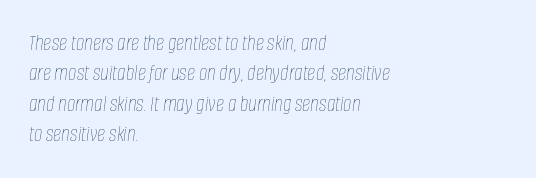
Does the lettering tilt? It does — this is italic. Does the leading feel generous? No, just average. Here the glyphs are tracked normally, forming tight word shapes. The lines are quadded left. Stroke mass is kept to a normal reading level or below.
